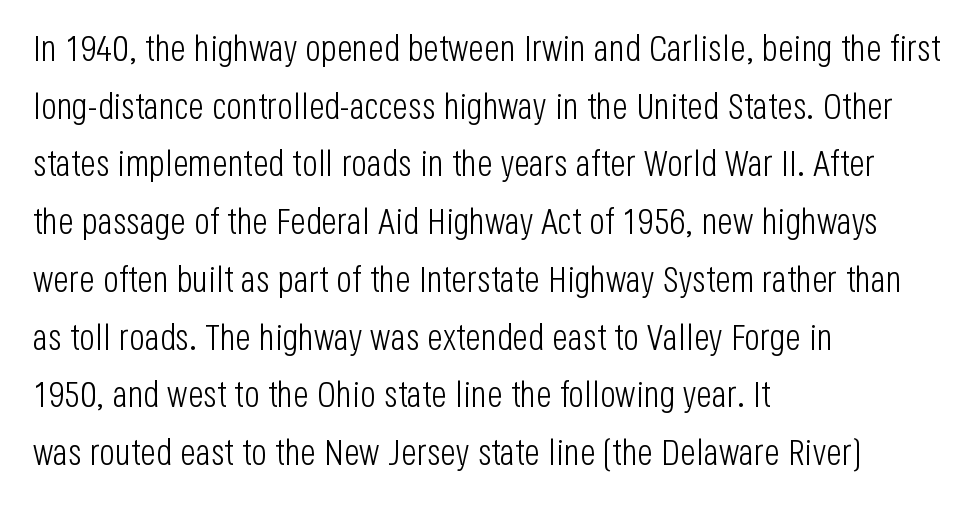
Q: Is the text bold? A: No.
Q: Is the text italic (slanted)? A: No, it is upright.
Q: Is the typeface a serif or a sans-serif typeface? A: Sans-serif.
Q: Is the text underlined? A: No.
Q: How is the paragraph aligned? A: Left-aligned.
Q: Is the spacing between letters normal or unusually wide? A: Normal.
Q: Is the spacing between lines tight, normal or loose? A: Normal.
Q: Width (condensed, normal, or wide)? A: Condensed.
Q: Stroke contrast? A: Low.
Q: x-height? A: Large.
Q: Monospaced? A: No.
